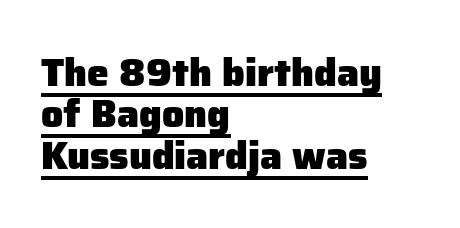
{"serif": "no", "italic": "no", "bold": "yes", "weight": "heavy", "width": "normal", "stroke_contrast": "low", "x_height": "medium", "monospaced": "no", "underline": "yes", "align": "left", "line_spacing": "tight", "line_spacing_ratio": 1.06, "letter_spacing": "normal", "letter_spacing_em": 0.0, "glyph_px": 39}
